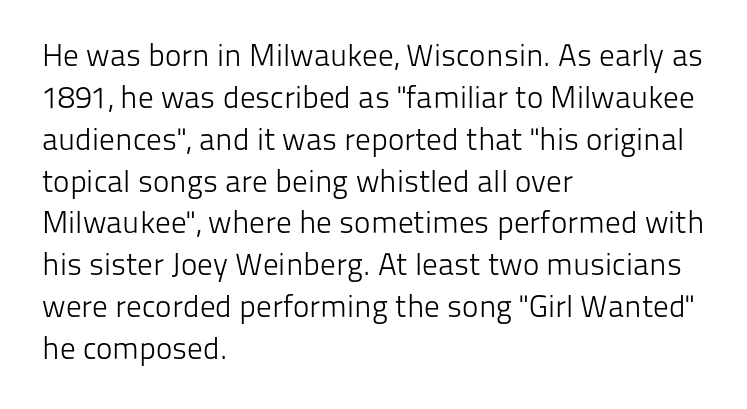
{"serif": "no", "italic": "no", "bold": "no", "weight": "light", "width": "normal", "stroke_contrast": "low", "x_height": "medium", "monospaced": "no", "underline": "no", "align": "left", "line_spacing": "normal", "line_spacing_ratio": 1.35, "letter_spacing": "normal", "letter_spacing_em": 0.0, "glyph_px": 31}
